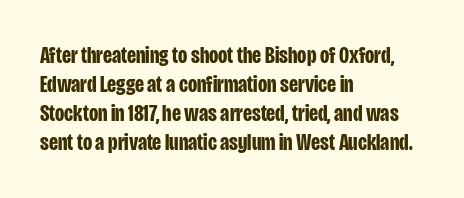
{"italic": "no", "bold": "yes", "underline": "no", "align": "left", "line_spacing_ratio": 1.21, "letter_spacing": "normal", "letter_spacing_em": 0.0, "glyph_px": 24}
